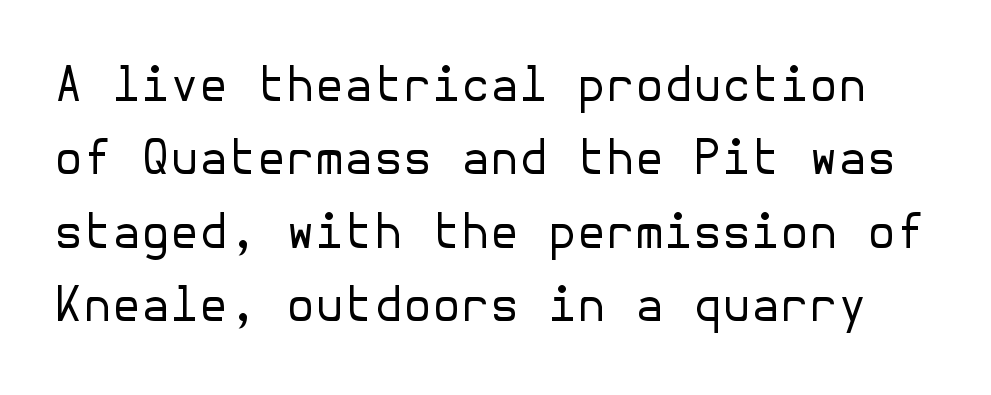
This is sans-serif lettering, the kind often seen on screens and signage. Stems and bowls with no extra thickness — not bold. Is there any slant? The stems are plumb. How would I describe the line gaps? Plain and ordinary. Inter-character spacing is left at the font's built-in metrics. Plain, unruled lines of type.
